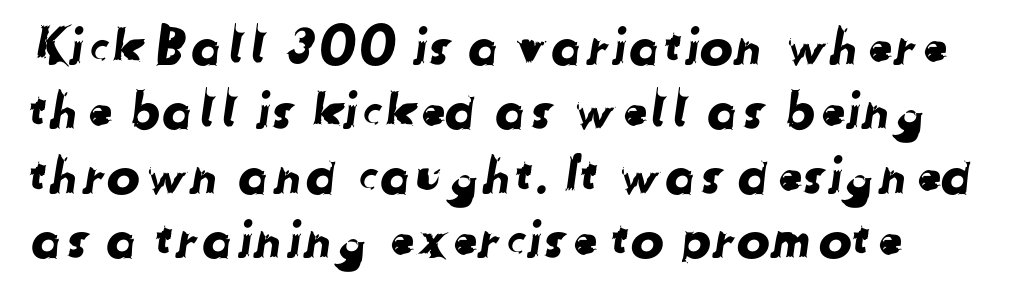
Q: Is the typeface a serif or a sans-serif typeface? A: Sans-serif.
Q: Is the text underlined? A: No.
Q: How is the paragraph aligned? A: Left-aligned.
Q: Is the spacing between letters normal or unusually wide? A: Normal.
Q: Is the spacing between lines tight, normal or loose? A: Normal.
Q: Width (condensed, normal, or wide)? A: Normal.
Q: Stroke contrast? A: Low.
Q: x-height? A: Medium.
Q: Monospaced? A: No.
